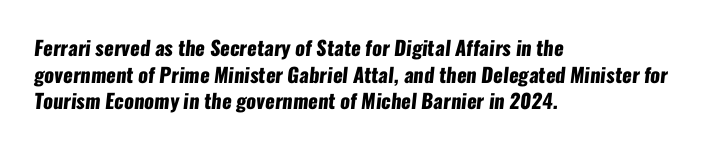
{"bold": "yes", "underline": "no", "align": "left", "line_spacing": "normal", "line_spacing_ratio": 1.33, "letter_spacing": "normal", "letter_spacing_em": 0.0, "glyph_px": 20}
